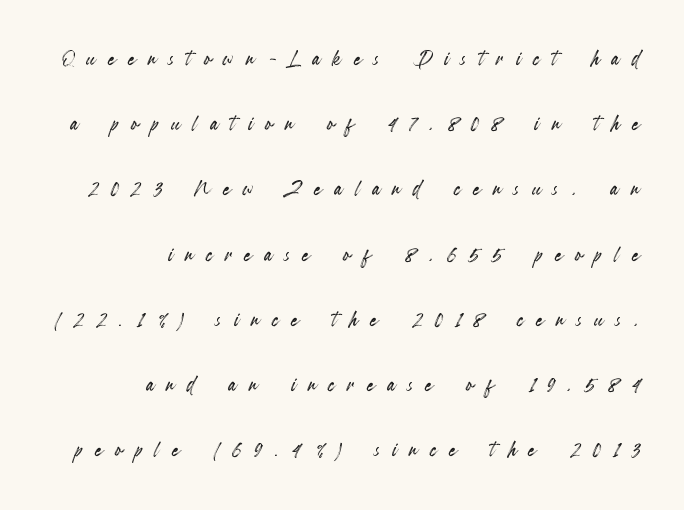
{"width": "condensed", "x_height": "small", "monospaced": "no", "underline": "no", "align": "right", "line_spacing": "loose", "line_spacing_ratio": 2.33, "letter_spacing": "wide", "letter_spacing_em": 0.45, "glyph_px": 28}
